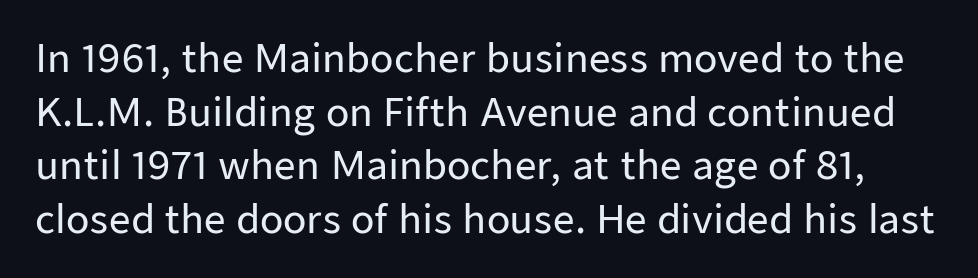
Q: Is the text italic (slanted)? A: No, it is upright.
Q: Is the typeface a serif or a sans-serif typeface? A: Sans-serif.
Q: Is the text underlined? A: No.
Q: Is the spacing between letters normal or unusually wide? A: Normal.
Q: Is the spacing between lines tight, normal or loose? A: Normal.
Q: Width (condensed, normal, or wide)? A: Normal.
Q: Stroke contrast? A: Low.
Q: x-height? A: Medium.
Q: Monospaced? A: No.
